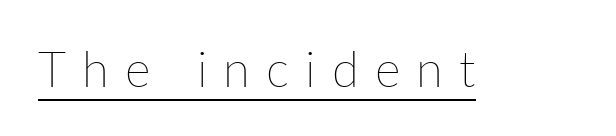
The image shows 49 px thin type, upright; set unusually wide letter spacing (+0.33 em), underlined; low stroke contrast and a medium x-height.
